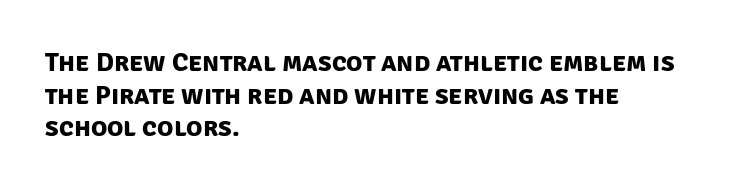
Q: Is the text bold? A: Yes.
Q: Is the text underlined? A: No.
Q: How is the paragraph aligned? A: Left-aligned.
Q: Is the spacing between letters normal or unusually wide? A: Normal.
